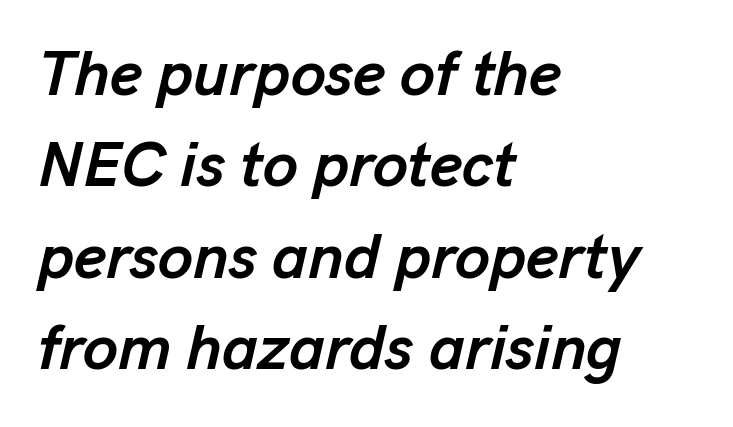
{"italic": "yes", "lean": "right", "slant_degrees": 13, "bold": "yes", "weight": "semibold", "width": "normal", "stroke_contrast": "low", "x_height": "medium", "monospaced": "no", "underline": "no", "align": "left", "line_spacing": "normal", "line_spacing_ratio": 1.45, "letter_spacing": "normal", "letter_spacing_em": 0.0, "glyph_px": 63}
